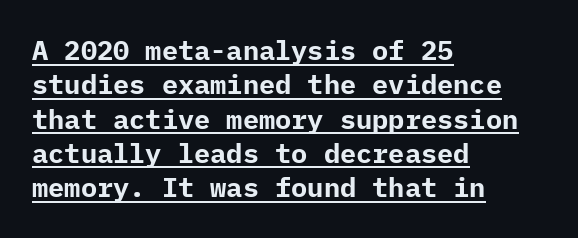
Q: Is the text bold? A: Yes.
Q: Is the text italic (slanted)? A: No, it is upright.
Q: Is the text underlined? A: Yes.
Q: How is the paragraph aligned? A: Left-aligned.
Q: Is the spacing between letters normal or unusually wide? A: Normal.
Q: Is the spacing between lines tight, normal or loose? A: Normal.
